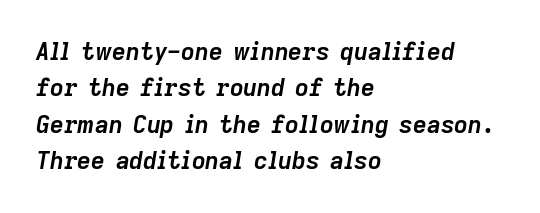
The image shows 24 px bold type, italic (leaning right); set left-aligned, normal line spacing (1.52x), normal letter spacing, not underlined.
